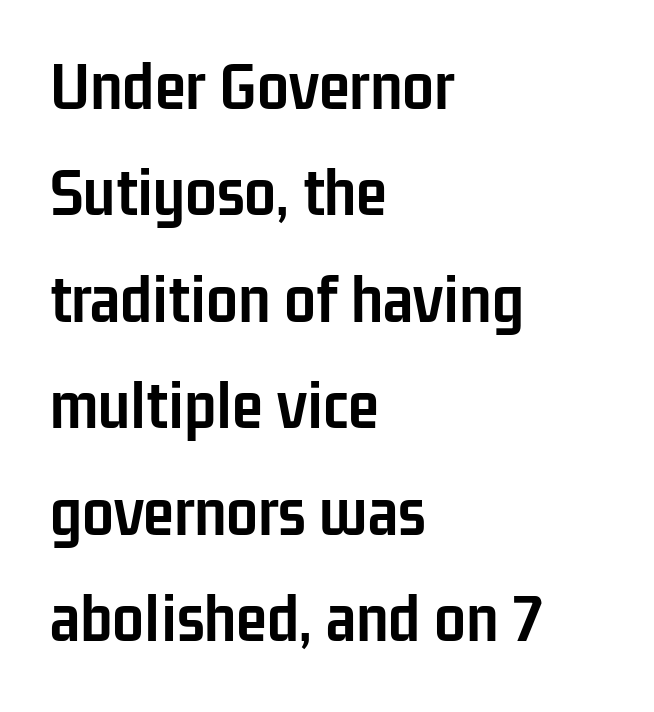
The image shows 71 px semibold, condensed sans-serif type, upright; set left-aligned, normal line spacing (1.5x), normal letter spacing, not underlined; low stroke contrast and a medium x-height.
